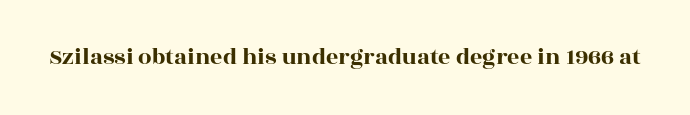
{"italic": "no", "underline": "no", "letter_spacing": "normal", "letter_spacing_em": 0.0, "glyph_px": 24}
